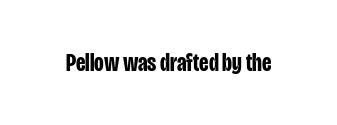
Q: Is the text bold? A: Yes.
Q: Is the text italic (slanted)? A: No, it is upright.
Q: Is the text underlined? A: No.
Q: Is the spacing between letters normal or unusually wide? A: Normal.
